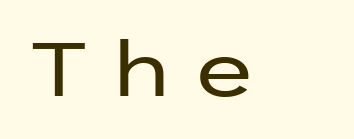
Serif or sans? Sans — the stroke terminals are bare. Someone cranked the tracking dial way up on this one. Ascenders rise straight up at ninety degrees. The baseline area is clear.
